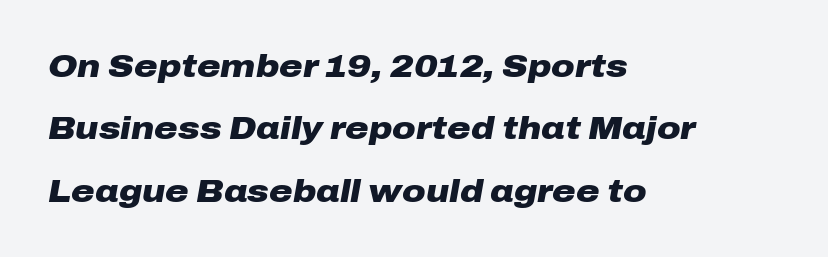
Q: Is the text bold? A: Yes.
Q: Is the text italic (slanted)? A: Yes, it leans right by about 10 degrees.
Q: Is the text underlined? A: No.
Q: How is the paragraph aligned? A: Left-aligned.
Q: Is the spacing between letters normal or unusually wide? A: Normal.
Q: Is the spacing between lines tight, normal or loose? A: Loose.
Q: Width (condensed, normal, or wide)? A: Wide.
Q: Stroke contrast? A: Low.
Q: x-height? A: Medium.
Q: Monospaced? A: No.
